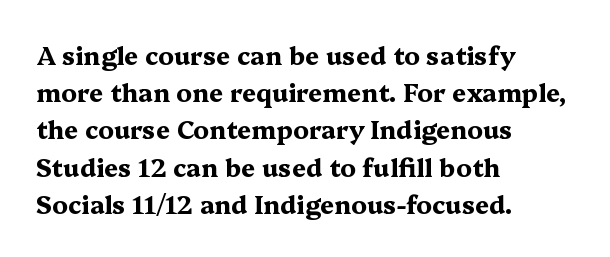
Q: Is the text bold? A: Yes.
Q: Is the text italic (slanted)? A: No, it is upright.
Q: Is the text underlined? A: No.
Q: How is the paragraph aligned? A: Left-aligned.
Q: Is the spacing between letters normal or unusually wide? A: Normal.
Q: Is the spacing between lines tight, normal or loose? A: Normal.
